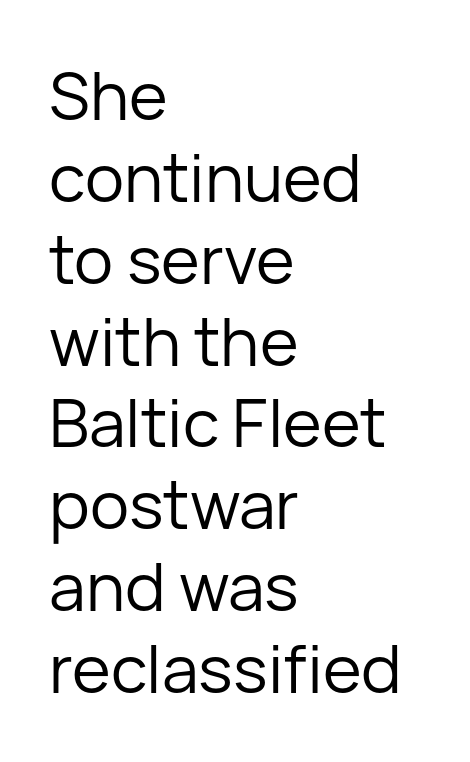
The image shows 66 px regular-weight sans-serif type, upright; set left-aligned, line spacing 1.24x, normal letter spacing, not underlined; low stroke contrast and a medium x-height.
